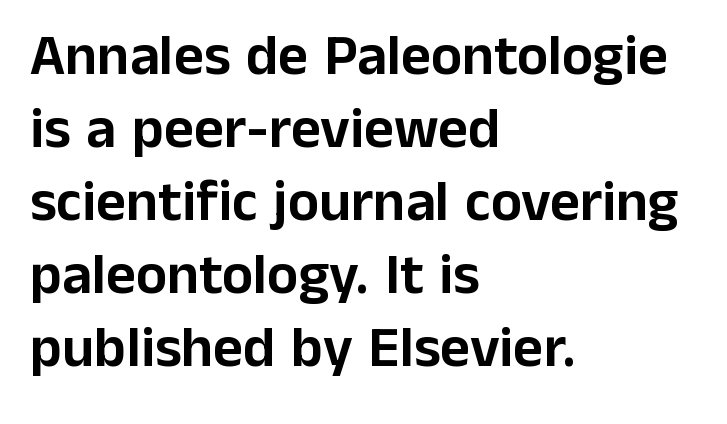
Q: Is the text italic (slanted)? A: No, it is upright.
Q: Is the typeface a serif or a sans-serif typeface? A: Sans-serif.
Q: Is the text underlined? A: No.
Q: How is the paragraph aligned? A: Left-aligned.
Q: Is the spacing between letters normal or unusually wide? A: Normal.
Q: Is the spacing between lines tight, normal or loose? A: Normal.
Q: Width (condensed, normal, or wide)? A: Normal.
Q: Stroke contrast? A: Low.
Q: x-height? A: Medium.
Q: Monospaced? A: No.
